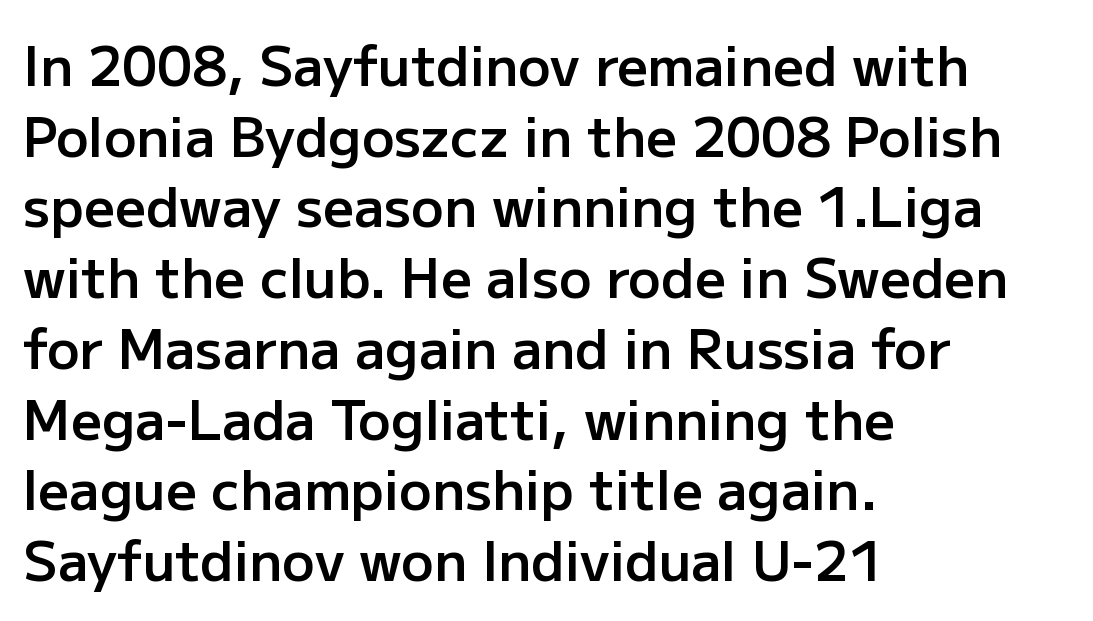
Q: Is the text bold? A: Semi-bold.
Q: Is the text italic (slanted)? A: No, it is upright.
Q: Is the typeface a serif or a sans-serif typeface? A: Sans-serif.
Q: Is the text underlined? A: No.
Q: How is the paragraph aligned? A: Left-aligned.
Q: Is the spacing between letters normal or unusually wide? A: Normal.
Q: Is the spacing between lines tight, normal or loose? A: Normal.
Q: Width (condensed, normal, or wide)? A: Normal.
Q: Stroke contrast? A: Low.
Q: x-height? A: Medium.
Q: Monospaced? A: No.
